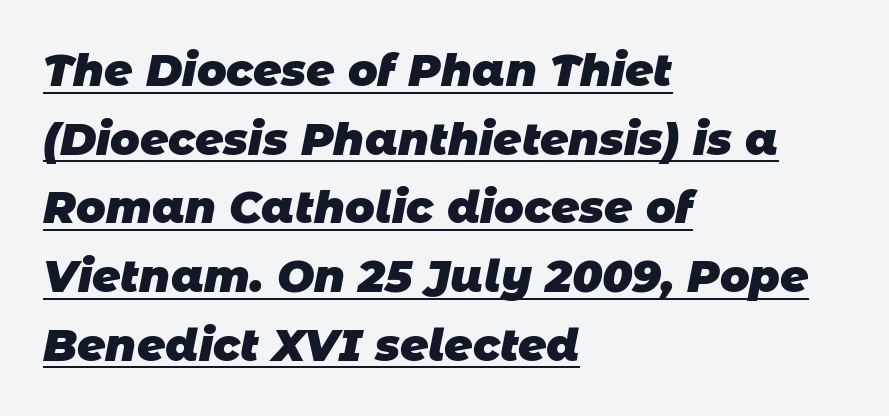
Honestly, the underline is the first thing you notice here. The font is running at its bold setting. The paragraph has a hard left edge and a soft right edge. This sample keeps an unexceptional amount of space between lines. Looks like regular typesetting: each glyph gets only the width it needs.
